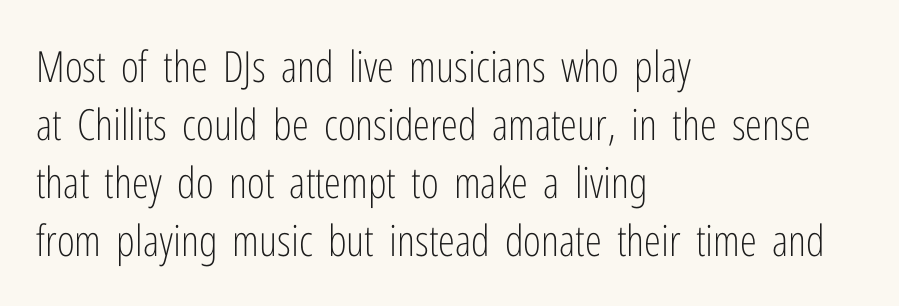
{"serif": "no", "italic": "no", "bold": "no", "weight": "light", "width": "condensed", "stroke_contrast": "low", "x_height": "medium", "monospaced": "no", "underline": "no", "align": "left", "line_spacing": "normal", "line_spacing_ratio": 1.35, "letter_spacing": "normal", "letter_spacing_em": 0.0, "glyph_px": 43}
